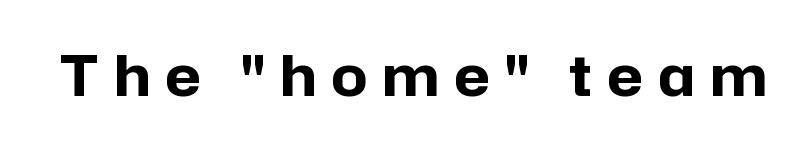
Q: Is the text bold? A: Yes.
Q: Is the text italic (slanted)? A: No, it is upright.
Q: Is the typeface a serif or a sans-serif typeface? A: Sans-serif.
Q: Is the text underlined? A: No.
Q: Is the spacing between letters normal or unusually wide? A: Unusually wide.
Q: Width (condensed, normal, or wide)? A: Normal.
Q: Stroke contrast? A: Low.
Q: x-height? A: Medium.
Q: Monospaced? A: No.
